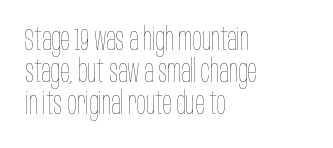
{"italic": "no", "bold": "no", "weight": "thin", "width": "condensed", "stroke_contrast": "low", "x_height": "large", "monospaced": "no", "underline": "no", "align": "left", "line_spacing": "tight", "line_spacing_ratio": 1.04, "letter_spacing": "normal", "letter_spacing_em": 0.0, "glyph_px": 31}
